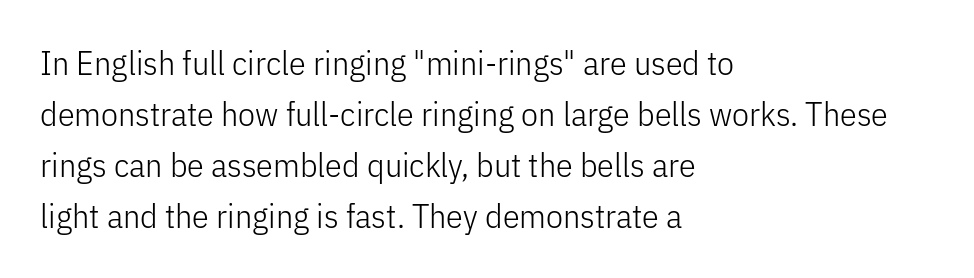
{"serif": "no", "italic": "no", "bold": "no", "weight": "light", "width": "condensed", "stroke_contrast": "low", "x_height": "medium", "monospaced": "no", "underline": "no", "align": "left", "line_spacing": "normal", "line_spacing_ratio": 1.5, "letter_spacing": "normal", "letter_spacing_em": 0.0, "glyph_px": 34}
